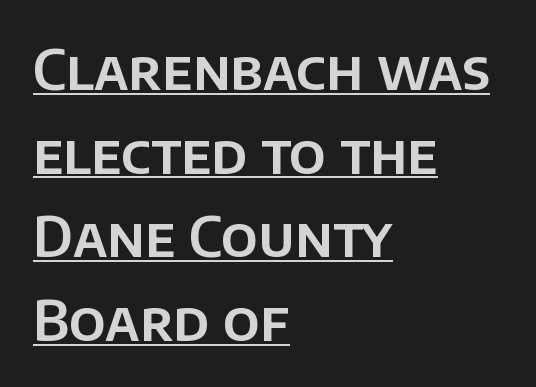
{"serif": "no", "italic": "no", "width": "normal", "stroke_contrast": "low", "x_height": "large", "monospaced": "no", "underline": "yes", "align": "left", "line_spacing": "normal", "line_spacing_ratio": 1.52, "letter_spacing": "normal", "letter_spacing_em": 0.0, "glyph_px": 55}
